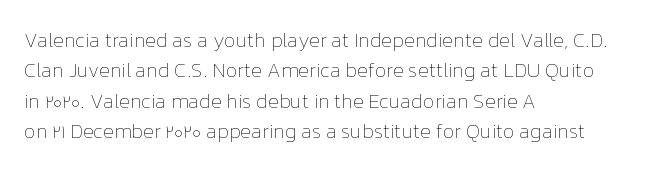
Q: Is the text bold? A: No.
Q: Is the text italic (slanted)? A: No, it is upright.
Q: Is the text underlined? A: No.
Q: How is the paragraph aligned? A: Left-aligned.
Q: Is the spacing between letters normal or unusually wide? A: Normal.
Q: Is the spacing between lines tight, normal or loose? A: Normal.
